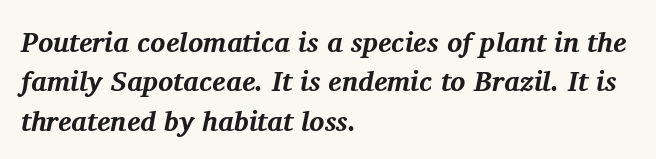
{"serif": "yes", "italic": "yes", "lean": "right", "slant_degrees": 11, "bold": "yes", "weight": "bold", "width": "normal", "stroke_contrast": "medium", "x_height": "medium", "monospaced": "no", "underline": "no", "align": "left", "line_spacing": "normal", "line_spacing_ratio": 1.41, "letter_spacing": "normal", "letter_spacing_em": 0.0, "glyph_px": 28}
